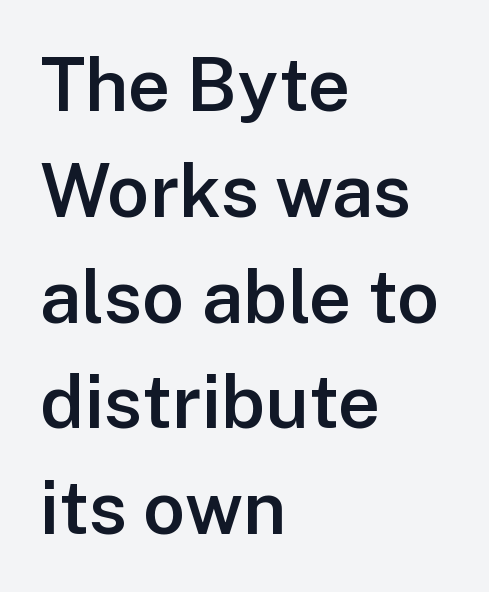
Compared with typical body copy, the letter spacing here is the same. The face used here is a semibold: visibly heavier than regular, lighter than bold. Is this a sans? Yes — the strokes have no serifs. The passage is arranged the way most books set body copy — flush left.
